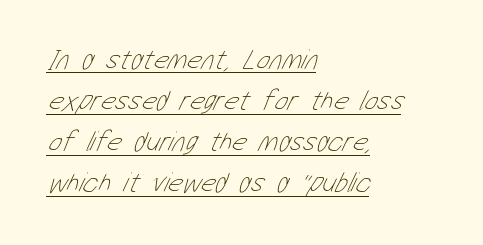
The image shows 28 px thin, condensed type; set left-aligned, normal line spacing (1.47x), normal letter spacing, underlined; low stroke contrast and a medium x-height.
